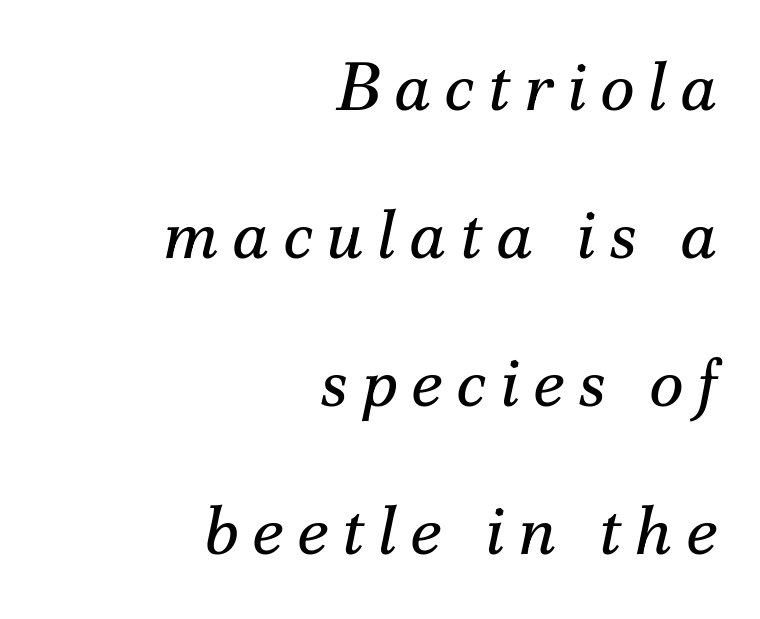
The image shows 67 px regular-weight serif type, italic (leaning right); set right-aligned, loose line spacing (2.21x), unusually wide letter spacing (+0.2 em), not underlined; medium stroke contrast and a small x-height.
